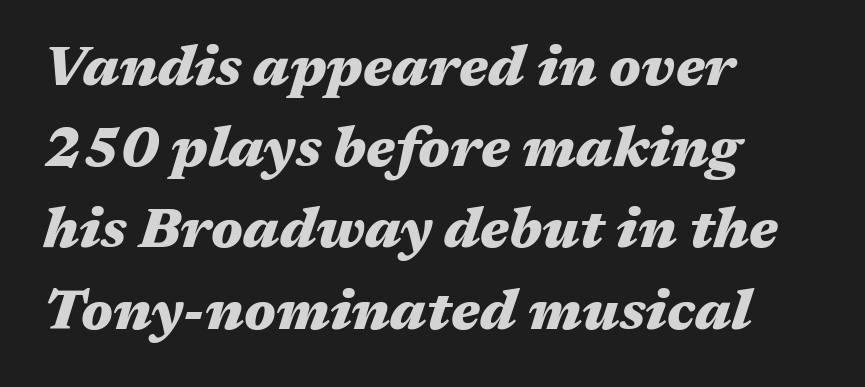
{"italic": "yes", "lean": "right", "slant_degrees": 17, "bold": "yes", "weight": "heavy", "width": "wide", "stroke_contrast": "medium", "x_height": "medium", "monospaced": "no", "underline": "no", "align": "left", "line_spacing": "normal", "line_spacing_ratio": 1.45, "letter_spacing": "normal", "letter_spacing_em": 0.0, "glyph_px": 56}
